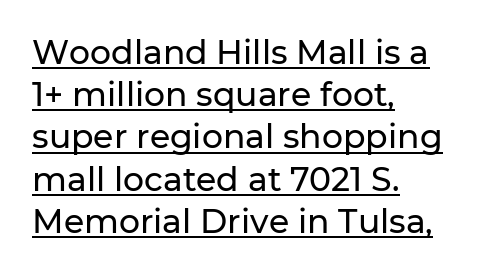
Does the leading feel generous? No, just average. A roman cut, with each character standing at attention. Notice how a bar underscores the lettering throughout. The passage shown is typed in a proportional face where columns would drift. Look at the bottom of the vertical strokes: they stop flat, with no serifs.
